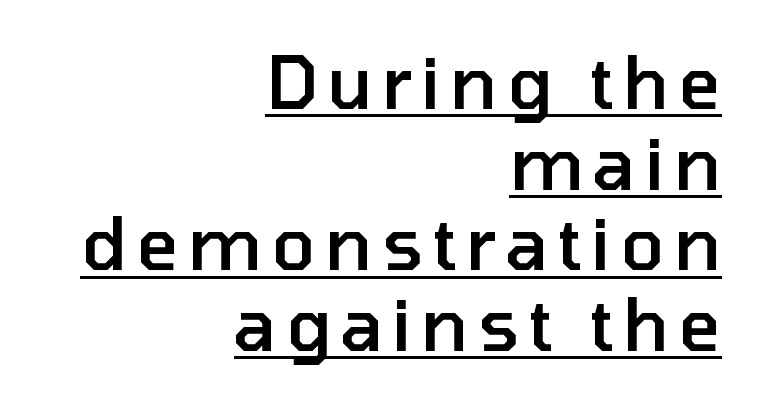
{"serif": "no", "italic": "no", "bold": "semi", "weight": "semibold", "width": "normal", "stroke_contrast": "low", "x_height": "medium", "monospaced": "no", "underline": "yes", "align": "right", "line_spacing": "tight", "line_spacing_ratio": 1.12, "glyph_px": 72}
